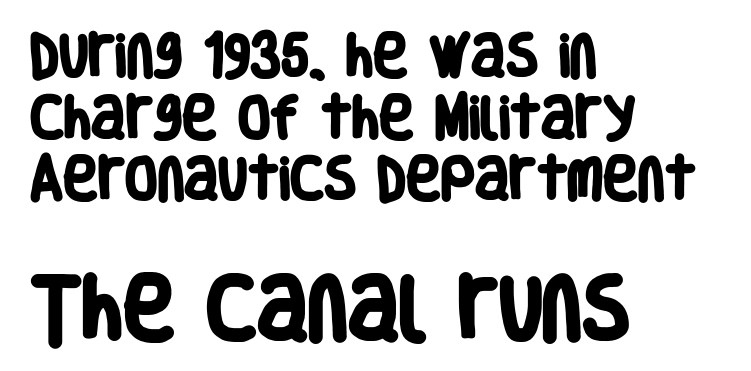
Q: Is the text bold? A: Yes.
Q: Is the typeface a serif or a sans-serif typeface? A: Sans-serif.
Q: Is the text underlined? A: No.
Q: How is the paragraph aligned? A: Left-aligned.
Q: Is the spacing between letters normal or unusually wide? A: Normal.
Q: Is the spacing between lines tight, normal or loose? A: Normal.
Q: Which block of text is set in a larger size, the first (top) or the second (bottom)? A: The second (bottom) one.
Q: Width (condensed, normal, or wide)? A: Condensed.
Q: Stroke contrast? A: Low.
Q: x-height? A: Large.
Q: Monospaced? A: No.
